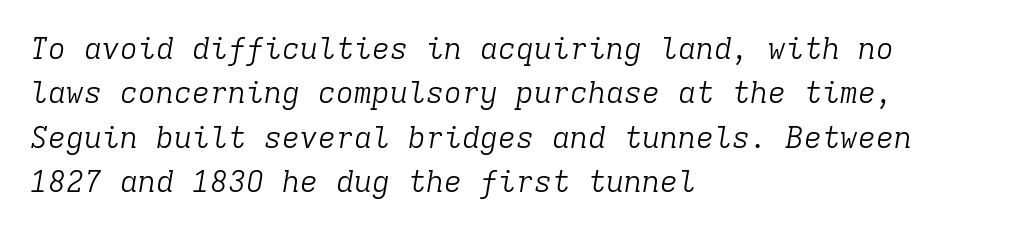
{"serif": "yes", "italic": "yes", "lean": "right", "slant_degrees": 9, "bold": "no", "weight": "light", "width": "normal", "stroke_contrast": "low", "x_height": "medium", "monospaced": "yes", "underline": "no", "align": "left", "line_spacing": "normal", "line_spacing_ratio": 1.48, "letter_spacing": "normal", "letter_spacing_em": 0.0, "glyph_px": 30}
